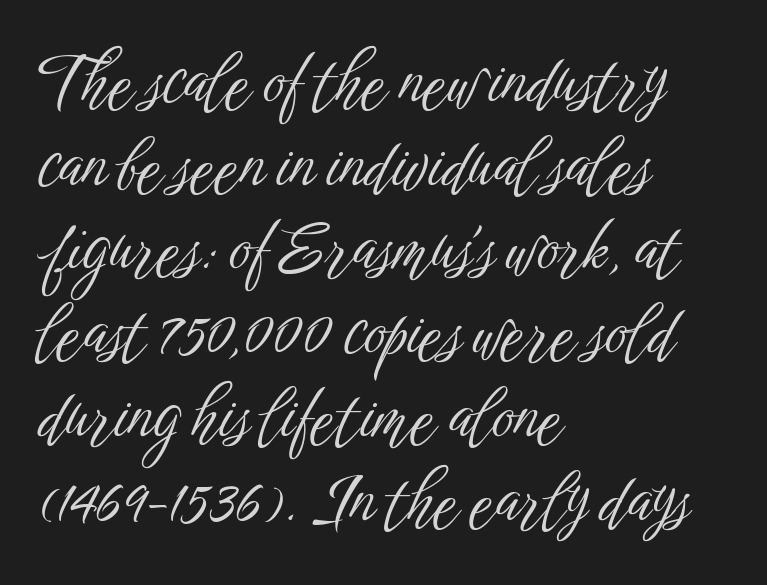
Q: Is the text bold? A: No.
Q: Is the text italic (slanted)? A: Yes.
Q: Is the typeface a serif or a sans-serif typeface? A: Sans-serif.
Q: Is the text underlined? A: No.
Q: How is the paragraph aligned? A: Left-aligned.
Q: Is the spacing between letters normal or unusually wide? A: Normal.
Q: Is the spacing between lines tight, normal or loose? A: Normal.
Q: Width (condensed, normal, or wide)? A: Condensed.
Q: Stroke contrast? A: Low.
Q: x-height? A: Medium.
Q: Monospaced? A: No.
